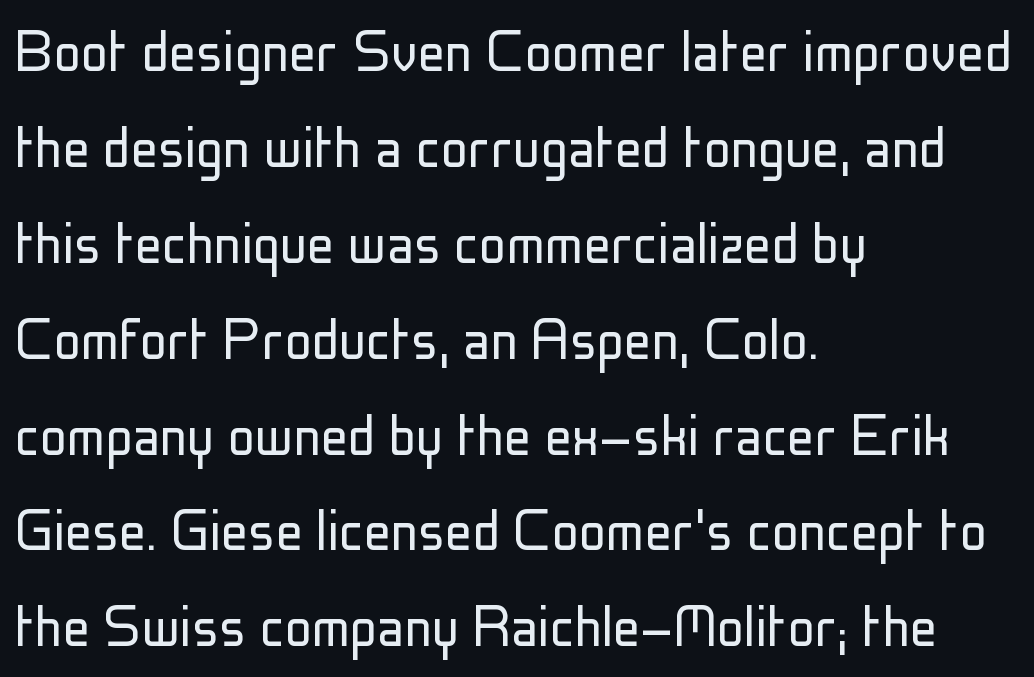
Q: Is the text bold? A: No.
Q: Is the text italic (slanted)? A: No, it is upright.
Q: Is the typeface a serif or a sans-serif typeface? A: Sans-serif.
Q: Is the text underlined? A: No.
Q: How is the paragraph aligned? A: Left-aligned.
Q: Is the spacing between letters normal or unusually wide? A: Normal.
Q: Is the spacing between lines tight, normal or loose? A: Normal.
Q: Width (condensed, normal, or wide)? A: Condensed.
Q: Stroke contrast? A: Low.
Q: x-height? A: Medium.
Q: Monospaced? A: No.
